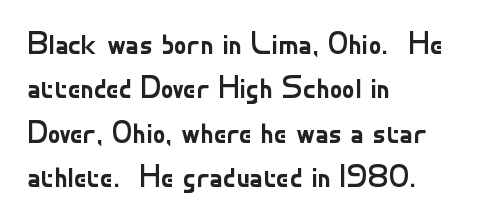
Q: Is the text bold? A: No.
Q: Is the text italic (slanted)? A: No, it is upright.
Q: Is the typeface a serif or a sans-serif typeface? A: Sans-serif.
Q: Is the text underlined? A: No.
Q: How is the paragraph aligned? A: Left-aligned.
Q: Is the spacing between letters normal or unusually wide? A: Normal.
Q: Is the spacing between lines tight, normal or loose? A: Normal.
Q: Width (condensed, normal, or wide)? A: Normal.
Q: Stroke contrast? A: Low.
Q: x-height? A: Small.
Q: Monospaced? A: No.
